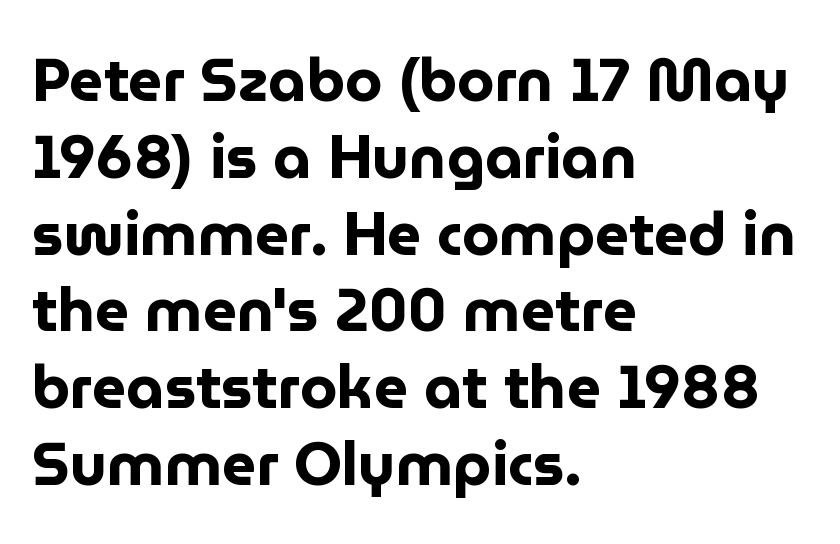
Q: Is the text bold? A: Yes.
Q: Is the text italic (slanted)? A: No, it is upright.
Q: Is the typeface a serif or a sans-serif typeface? A: Sans-serif.
Q: Is the text underlined? A: No.
Q: How is the paragraph aligned? A: Left-aligned.
Q: Is the spacing between letters normal or unusually wide? A: Normal.
Q: Is the spacing between lines tight, normal or loose? A: Normal.
Q: Width (condensed, normal, or wide)? A: Normal.
Q: Stroke contrast? A: Low.
Q: x-height? A: Medium.
Q: Monospaced? A: No.
